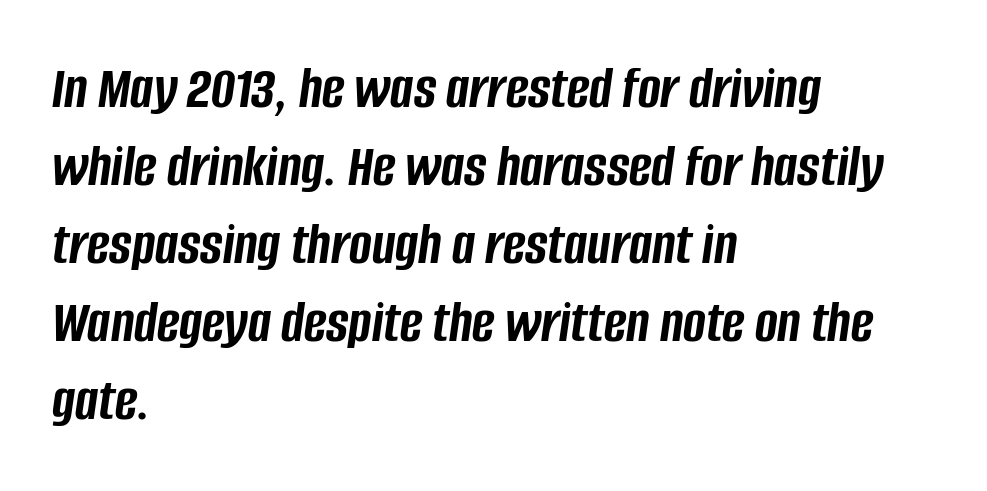
Descenders are the only things crossing below the line. Students, this is bold: see how much ink each stroke carries. Casual observation: everything's shoved over to the left. If you drew a line through each stem, it would be angled. Horizontal bands of white between lines are of average thickness. The gaps between neighbouring characters are ordinary and unremarkable.
